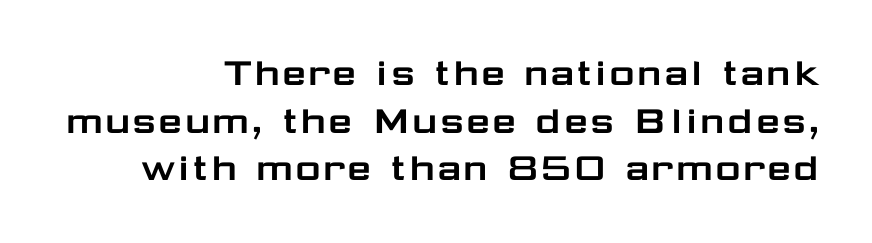
The space directly below the letters is spotless. The letterforms sit shoulder to shoulder at normal distance. These lines are set flush right with a ragged left edge. Is this a fixed-width face? No — the glyphs have proportional, varying widths. These lines were composed using upright roman letters.
